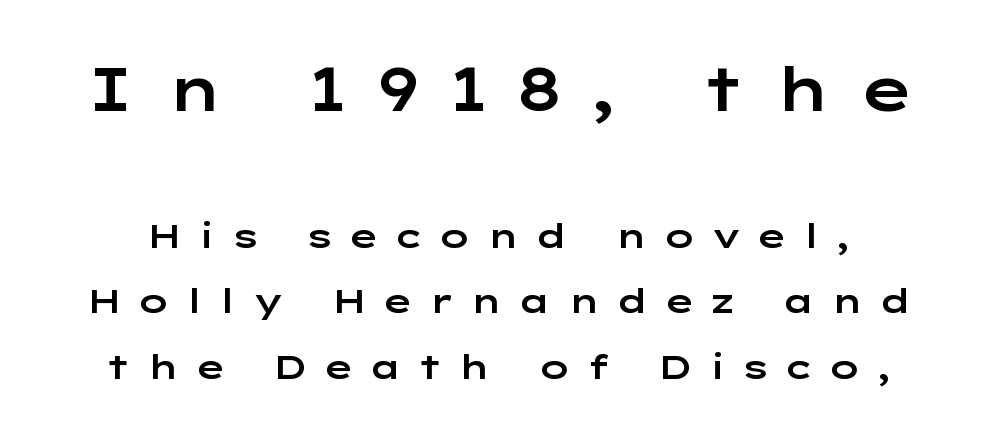
Q: Is the text italic (slanted)? A: No, it is upright.
Q: Is the typeface a serif or a sans-serif typeface? A: Sans-serif.
Q: Is the text underlined? A: No.
Q: Is the spacing between letters normal or unusually wide? A: Unusually wide.
Q: Is the spacing between lines tight, normal or loose? A: Loose.
Q: Which block of text is set in a larger size, the first (top) or the second (bottom)? A: The first (top) one.
Q: Width (condensed, normal, or wide)? A: Wide.
Q: Stroke contrast? A: Low.
Q: x-height? A: Medium.
Q: Monospaced? A: No.
